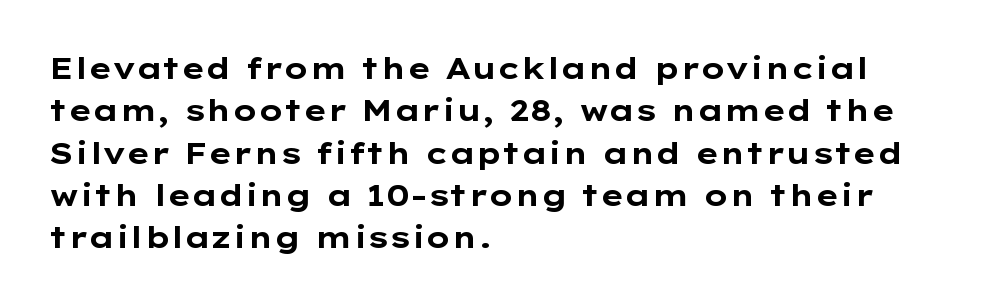
The letters are bold, with thick, heavy strokes. All the whitespace from short lines collects on the right. The block of text has a typical density, with ordinary space between rows. The letters sit at their default tracking, neither squeezed nor spread.
